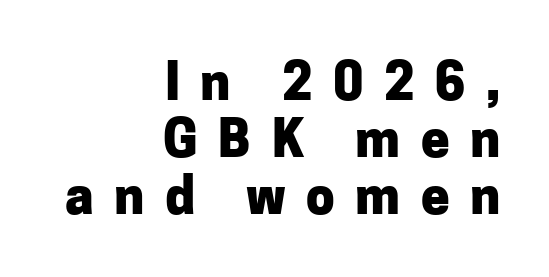
The image shows 51 px heavy sans-serif type, upright; set right-aligned, tight line spacing (1.12x), unusually wide letter spacing (+0.4 em), not underlined; low stroke contrast and a medium x-height.
